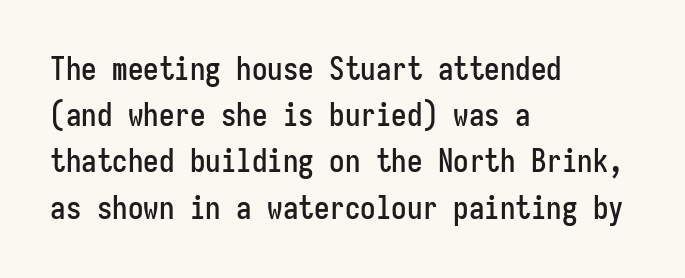
Q: Is the text italic (slanted)? A: No, it is upright.
Q: Is the typeface a serif or a sans-serif typeface? A: Sans-serif.
Q: Is the text underlined? A: No.
Q: How is the paragraph aligned? A: Left-aligned.
Q: Is the spacing between letters normal or unusually wide? A: Normal.
Q: Is the spacing between lines tight, normal or loose? A: Normal.
Q: Width (condensed, normal, or wide)? A: Condensed.
Q: Stroke contrast? A: Low.
Q: x-height? A: Medium.
Q: Monospaced? A: Yes.
